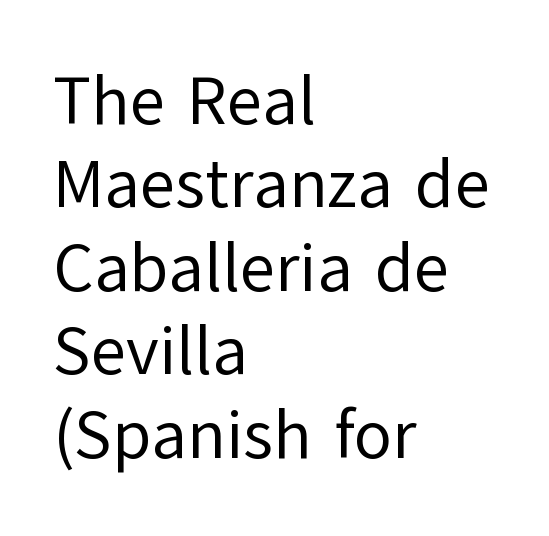
The image shows 69 px regular-weight sans-serif type, upright; set left-aligned, line spacing 1.21x, normal letter spacing, not underlined; low stroke contrast and a medium x-height.
